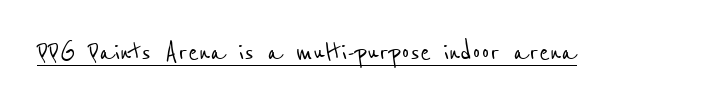
Q: Is the typeface a serif or a sans-serif typeface? A: Sans-serif.
Q: Is the text underlined? A: Yes.
Q: Is the spacing between letters normal or unusually wide? A: Normal.
Q: Width (condensed, normal, or wide)? A: Condensed.
Q: Stroke contrast? A: Low.
Q: x-height? A: Medium.
Q: Monospaced? A: No.
